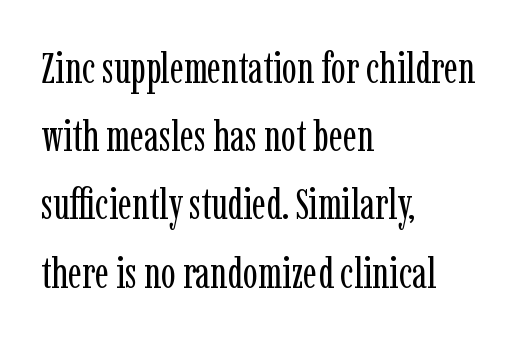
Q: Is the text bold? A: No.
Q: Is the text italic (slanted)? A: No, it is upright.
Q: Is the typeface a serif or a sans-serif typeface? A: Serif.
Q: Is the text underlined? A: No.
Q: How is the paragraph aligned? A: Left-aligned.
Q: Is the spacing between letters normal or unusually wide? A: Normal.
Q: Is the spacing between lines tight, normal or loose? A: Normal.
Q: Width (condensed, normal, or wide)? A: Condensed.
Q: Stroke contrast? A: Low.
Q: x-height? A: Medium.
Q: Monospaced? A: No.
